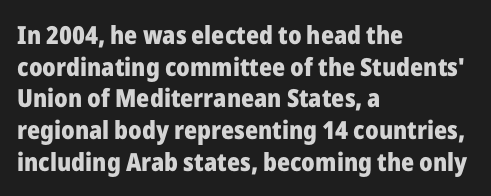
Short and long lines alike share a common starting point at left. The vertical gap from one line to the next is medium. Does the lettering tilt? It doesn't — this is upright. Underline: absent. The tracking reads as untouched default to a designer's eye. Chunky letters — that's bold for sure.
